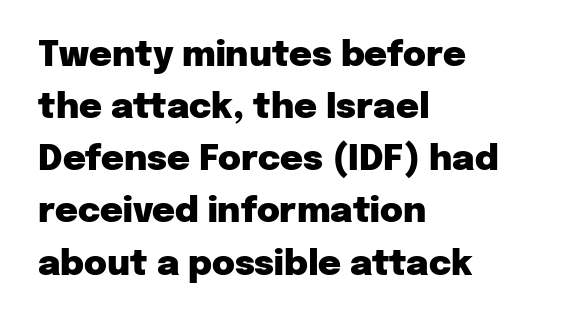
The image shows 35 px heavy sans-serif type, upright; set left-aligned, normal line spacing (1.49x), normal letter spacing, not underlined; low stroke contrast and a medium x-height.
